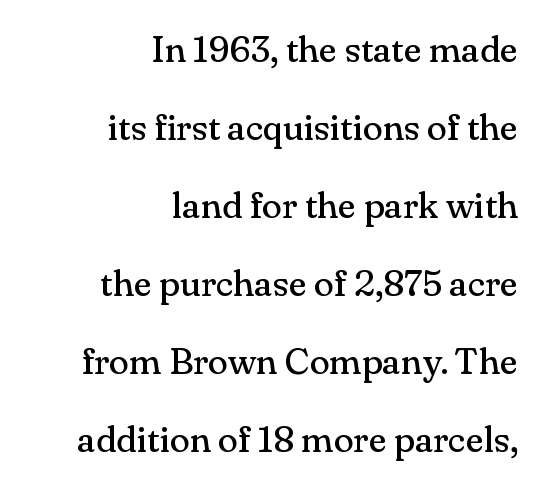
{"serif": "yes", "italic": "no", "bold": "no", "weight": "regular", "width": "normal", "stroke_contrast": "medium", "x_height": "small", "monospaced": "no", "underline": "no", "align": "right", "line_spacing": "loose", "line_spacing_ratio": 2.11, "letter_spacing": "normal", "letter_spacing_em": 0.0, "glyph_px": 37}
